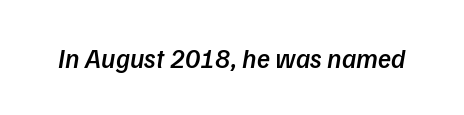
The specimen omits any rule beneath the text block's lines. The passage shown has conventional tracking throughout. The specimen reads as italic at a glance. Semibold letterforms, between regular and bold.
